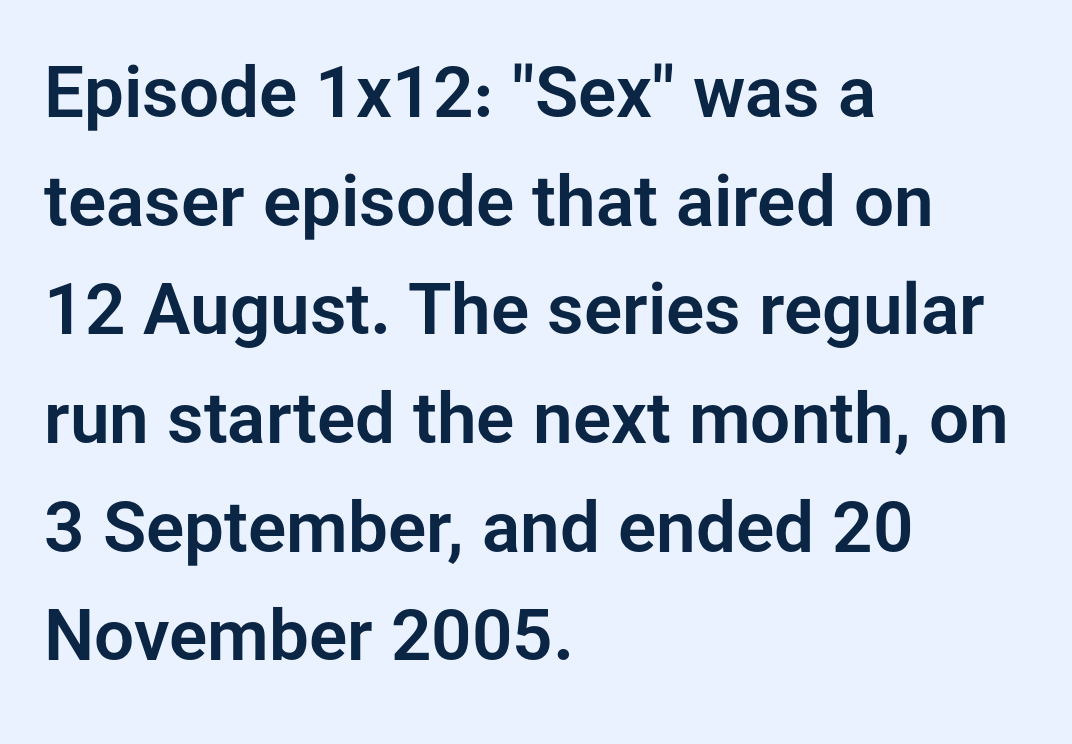
{"serif": "no", "italic": "no", "width": "normal", "stroke_contrast": "low", "x_height": "medium", "monospaced": "no", "underline": "no", "align": "left", "line_spacing": "normal", "line_spacing_ratio": 1.53, "letter_spacing": "normal", "letter_spacing_em": 0.0, "glyph_px": 71}
